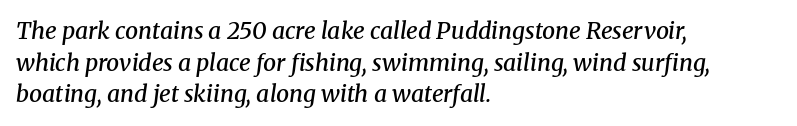
Q: Is the text bold? A: Semi-bold.
Q: Is the text italic (slanted)? A: Yes, it leans right by about 8 degrees.
Q: Is the text underlined? A: No.
Q: How is the paragraph aligned? A: Left-aligned.
Q: Is the spacing between letters normal or unusually wide? A: Normal.
Q: Is the spacing between lines tight, normal or loose? A: Normal.
